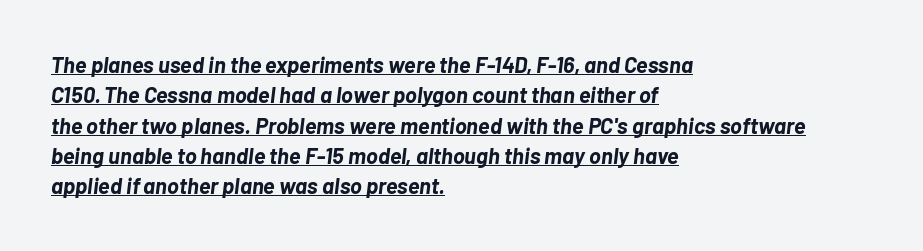
Alignment: flush left. How would I describe the line gaps? Plain and ordinary. Posture: slanted. Beneath each row of characters lies a ruled line. A typesetter would call this zero additional tracking. The font is running at its bold setting.
